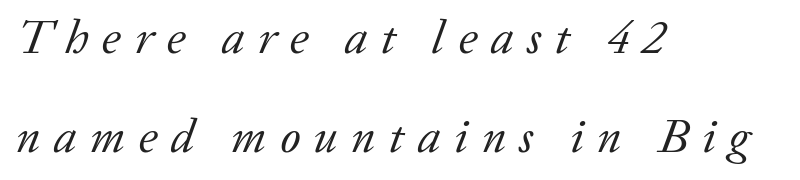
{"serif": "yes", "italic": "yes", "lean": "right", "slant_degrees": 20, "bold": "no", "weight": "regular", "width": "normal", "stroke_contrast": "low", "x_height": "medium", "monospaced": "no", "underline": "no", "align": "left", "line_spacing": "loose", "line_spacing_ratio": 2.06, "letter_spacing": "wide", "letter_spacing_em": 0.28, "glyph_px": 48}
